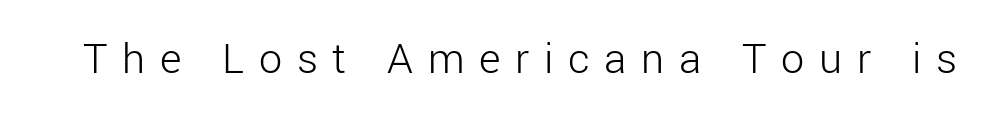
{"serif": "no", "italic": "no", "bold": "no", "weight": "light", "width": "normal", "stroke_contrast": "low", "x_height": "medium", "monospaced": "no", "underline": "no", "letter_spacing": "wide", "letter_spacing_em": 0.32, "glyph_px": 46}
